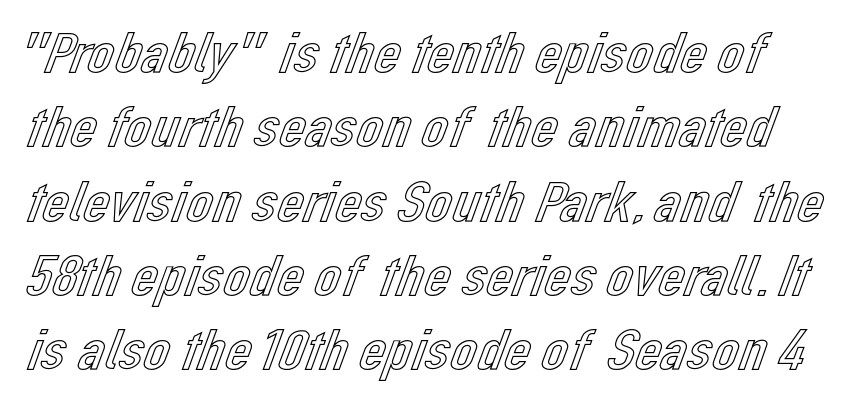
Character widths vary here, with narrow letters taking less room than wide ones. Decoration check: the copy has no underline. Does extra space separate the letters? No, they use regular spacing. The space between consecutive lines is moderate.
